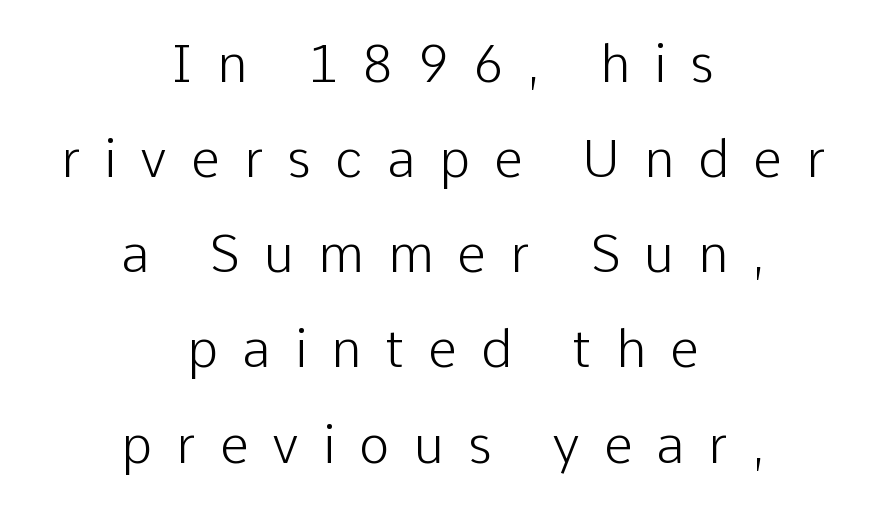
The rendering uses natural spacing where letterforms have individual widths. Nothing heavy about these letters — not bold at all. Grotesque or geometric, the face here clearly has no serifs. Short and long lines alike share a common midpoint. The strip under each line holds only bare page.
